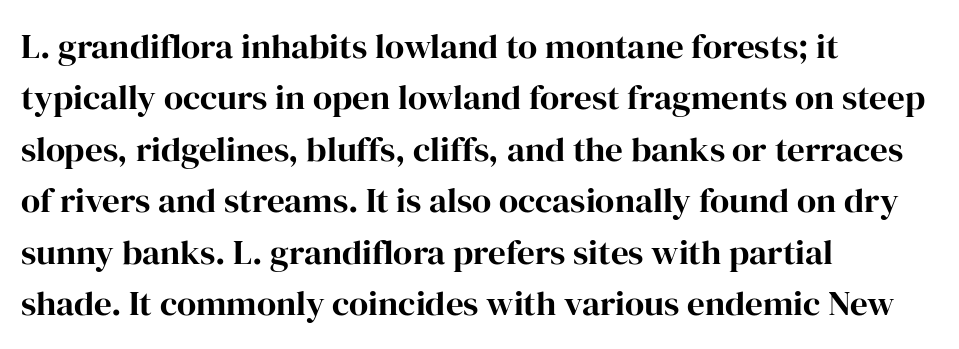
The letters advance in unequal steps, a hallmark of proportional type. Stroke terminals: seriffed. Here the glyphs are tracked normally, forming tight word shapes. The typesetter chose a ragged-right arrangement here.
